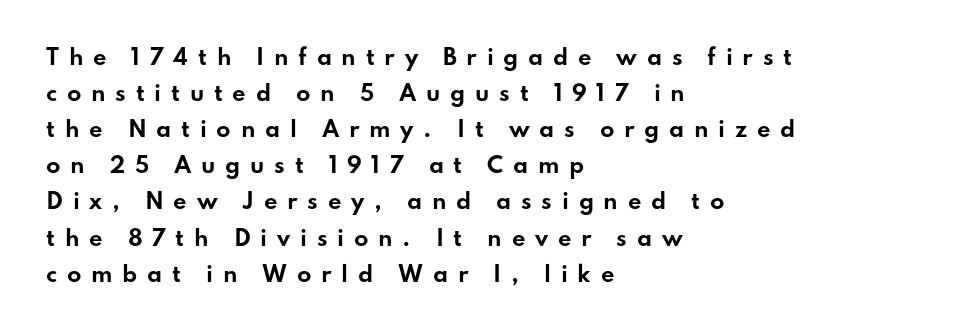
Q: Is the text bold? A: Yes.
Q: Is the text italic (slanted)? A: No, it is upright.
Q: Is the text underlined? A: No.
Q: How is the paragraph aligned? A: Left-aligned.
Q: Is the spacing between letters normal or unusually wide? A: Unusually wide.
